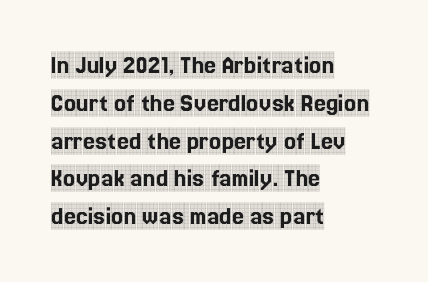
{"italic": "no", "underline": "no", "align": "left", "line_spacing": "normal", "line_spacing_ratio": 1.4, "letter_spacing": "normal", "letter_spacing_em": 0.0, "glyph_px": 27}
